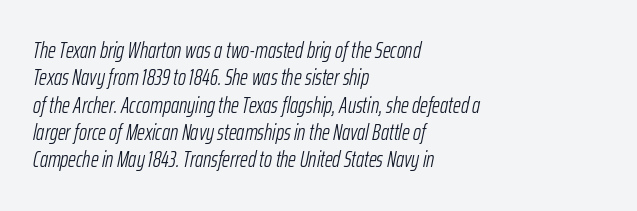
The image shows 22 px text type, italic (leaning right); set left-aligned, line spacing 1.24x, normal letter spacing, not underlined.
